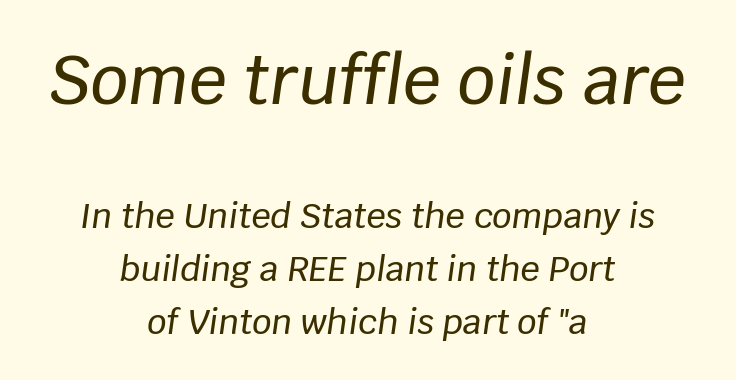
Q: Is the text italic (slanted)? A: Yes, it leans right by about 8 degrees.
Q: Is the text underlined? A: No.
Q: How is the paragraph aligned? A: Centered.
Q: Is the spacing between letters normal or unusually wide? A: Normal.
Q: Is the spacing between lines tight, normal or loose? A: Normal.
Q: Which block of text is set in a larger size, the first (top) or the second (bottom)? A: The first (top) one.
Q: Width (condensed, normal, or wide)? A: Normal.
Q: Stroke contrast? A: Low.
Q: x-height? A: Large.
Q: Monospaced? A: No.
